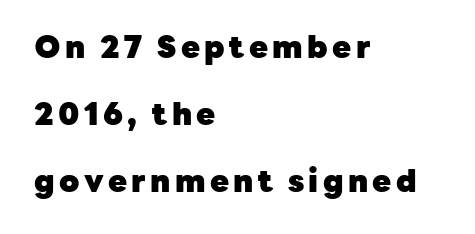
Q: Is the text bold? A: Yes.
Q: Is the text italic (slanted)? A: No, it is upright.
Q: Is the typeface a serif or a sans-serif typeface? A: Sans-serif.
Q: Is the text underlined? A: No.
Q: How is the paragraph aligned? A: Left-aligned.
Q: Is the spacing between lines tight, normal or loose? A: Loose.
Q: Width (condensed, normal, or wide)? A: Normal.
Q: Stroke contrast? A: Low.
Q: x-height? A: Medium.
Q: Monospaced? A: No.
